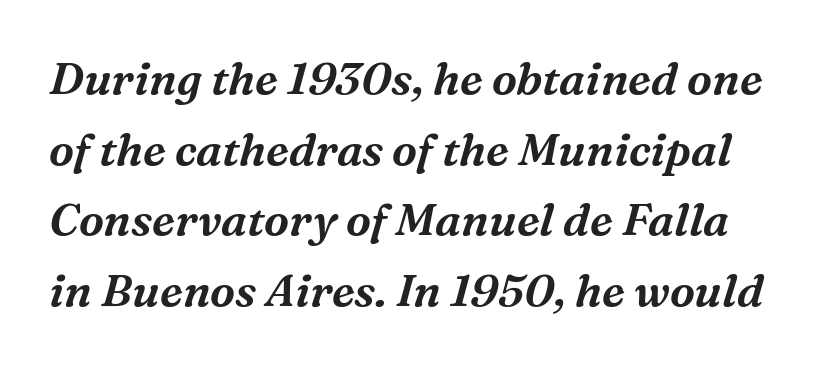
{"serif": "yes", "italic": "yes", "lean": "right", "slant_degrees": 16, "width": "normal", "stroke_contrast": "medium", "x_height": "medium", "monospaced": "no", "underline": "no", "line_spacing": "normal", "line_spacing_ratio": 1.57, "letter_spacing": "normal", "letter_spacing_em": 0.0, "glyph_px": 45}
